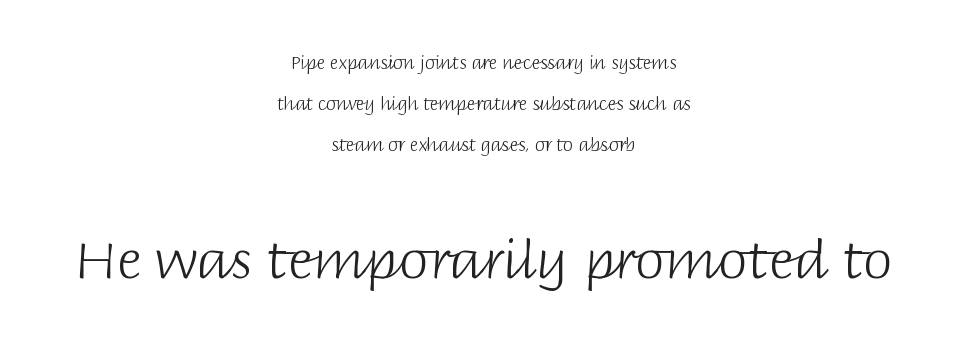
The image shows 54 px light sans-serif type, upright; set centered, loose line spacing (2.28x), normal letter spacing, not underlined; the second (bottom) block is 3.0x larger; low stroke contrast and a large x-height.
